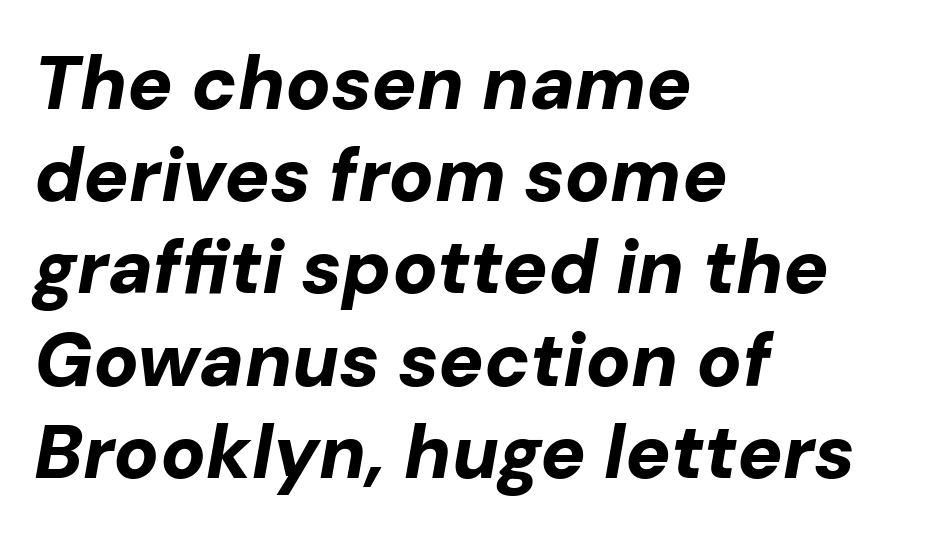
Q: Is the text bold? A: Yes.
Q: Is the text italic (slanted)? A: Yes, it leans right by about 10 degrees.
Q: Is the text underlined? A: No.
Q: How is the paragraph aligned? A: Left-aligned.
Q: Is the spacing between letters normal or unusually wide? A: Normal.
Q: Width (condensed, normal, or wide)? A: Normal.
Q: Stroke contrast? A: Low.
Q: x-height? A: Medium.
Q: Monospaced? A: No.
